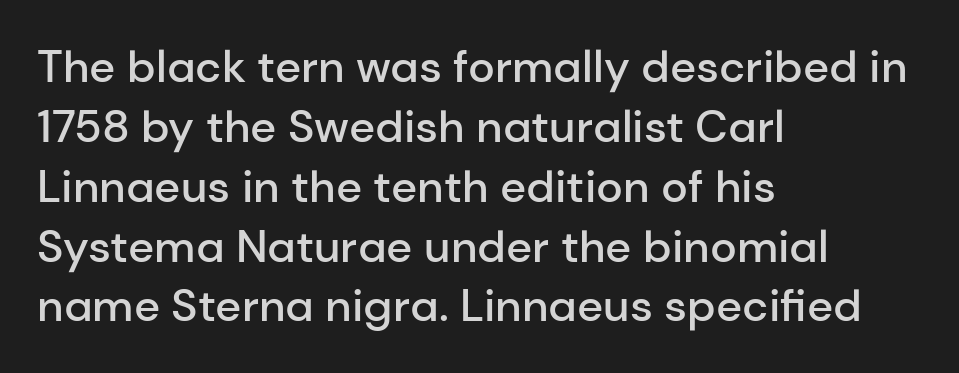
Firm but not heavy-handed strokes: this text is semibold. Left-aligned paragraph, ragged on the right. Rule under the text: the space is simply empty. Vertical spacing — default. What kind of face is this? One without serifs — a sans.
